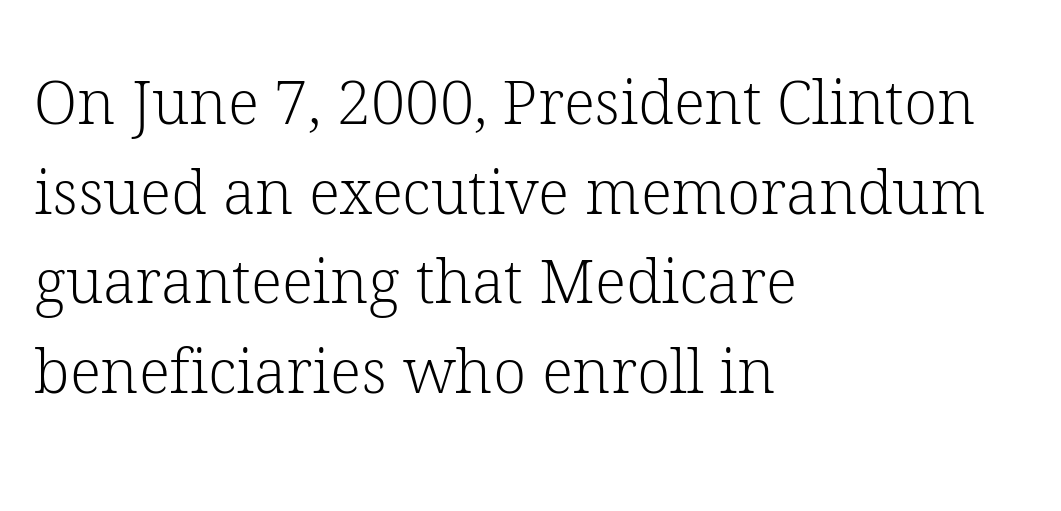
{"serif": "yes", "italic": "no", "bold": "no", "weight": "light", "width": "normal", "stroke_contrast": "low", "x_height": "medium", "monospaced": "no", "underline": "no", "align": "left", "line_spacing": "normal", "line_spacing_ratio": 1.47, "letter_spacing": "normal", "letter_spacing_em": 0.0, "glyph_px": 61}
